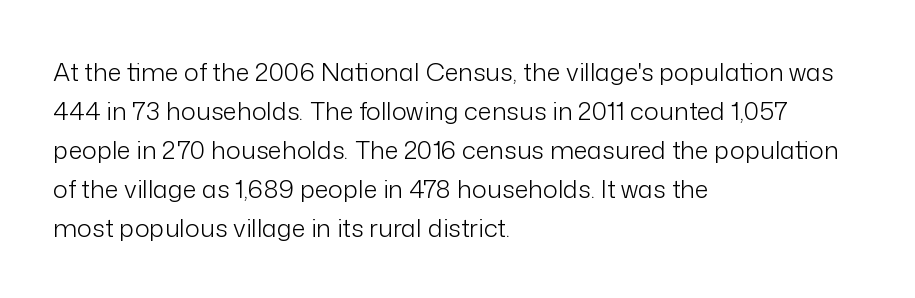
The space between consecutive lines is moderate. In terms of letterspacing, this is plain default setting. This rendering features lettering with no underline. Is the stroke heavy? The answer is a plain regular-or-lighter.
